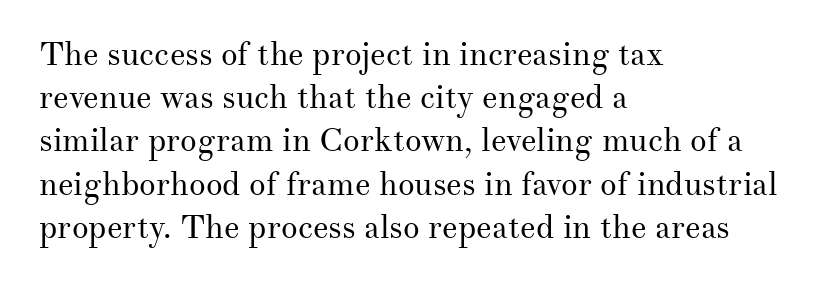
Q: Is the text bold? A: No.
Q: Is the text italic (slanted)? A: No, it is upright.
Q: Is the typeface a serif or a sans-serif typeface? A: Serif.
Q: Is the text underlined? A: No.
Q: How is the paragraph aligned? A: Left-aligned.
Q: Is the spacing between letters normal or unusually wide? A: Normal.
Q: Is the spacing between lines tight, normal or loose? A: Normal.
Q: Width (condensed, normal, or wide)? A: Normal.
Q: Stroke contrast? A: Medium.
Q: x-height? A: Small.
Q: Monospaced? A: No.
